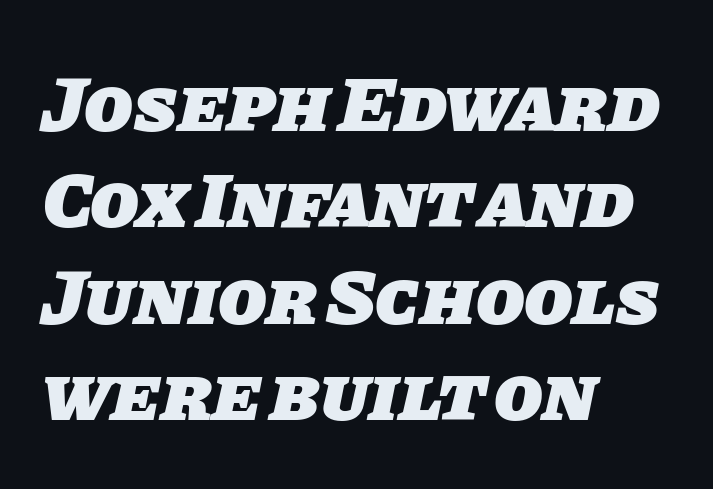
Q: Is the text bold? A: Yes.
Q: Is the typeface a serif or a sans-serif typeface? A: Serif.
Q: Is the text underlined? A: No.
Q: How is the paragraph aligned? A: Left-aligned.
Q: Is the spacing between letters normal or unusually wide? A: Normal.
Q: Width (condensed, normal, or wide)? A: Normal.
Q: Stroke contrast? A: Low.
Q: x-height? A: Large.
Q: Monospaced? A: No.
